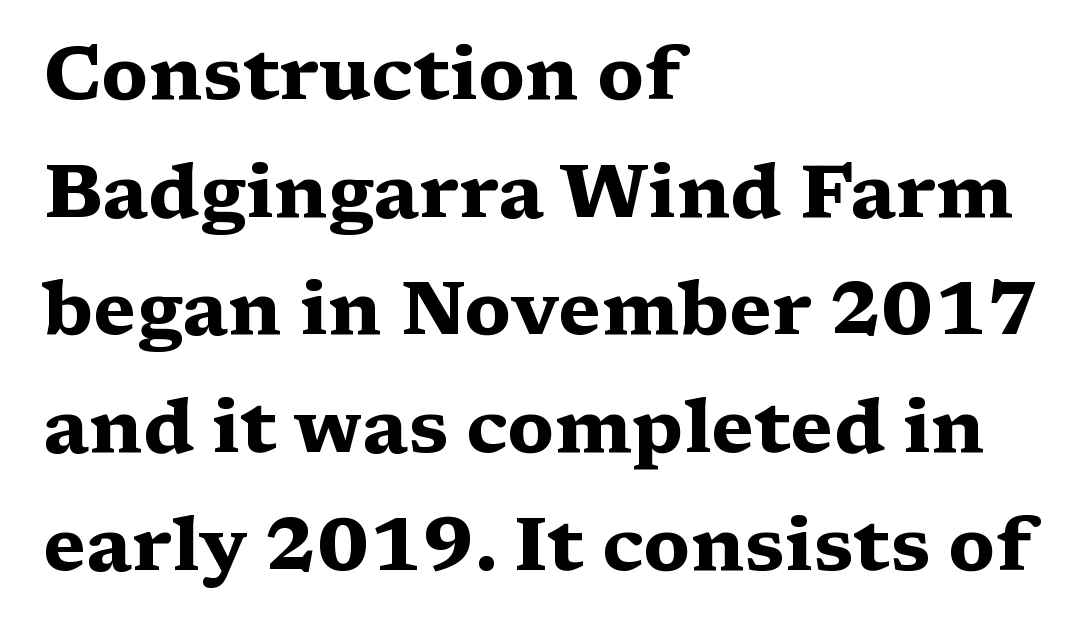
Looks like regular typesetting: each glyph gets only the width it needs. Which margin do the lines hug? The left one — the right edge is uneven. This sample uses a serif face. A typesetter would call this leading conventional body-copy spacing.
